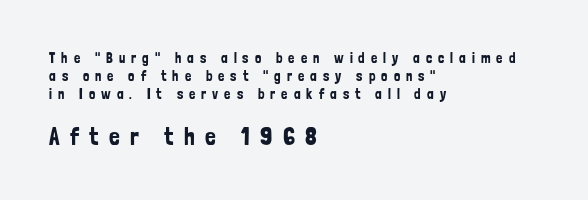
Every row of glyphs begins at an identical x-position on the left. The line-height multiplier appears to be the usual default. The lower block of text is set noticeably larger than the block above it. In terms of letterspacing, this is a distinctly airy, spread setting. Every stem runs plumb, perpendicular to the baseline. The area under the type is left untouched.
